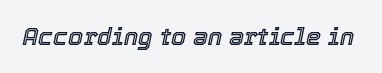
{"italic": "yes", "lean": "right", "slant_degrees": 12, "underline": "no", "letter_spacing": "normal", "letter_spacing_em": 0.0, "glyph_px": 24}
